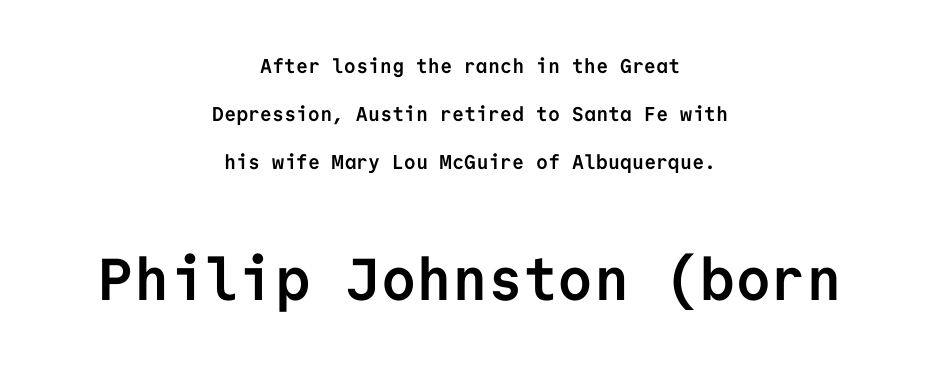
The image shows 59 px semibold sans-serif type, upright, monospaced; set centered, loose line spacing (2.39x), normal letter spacing, not underlined; the second (bottom) block is 2.95x larger; low stroke contrast and a medium x-height.
